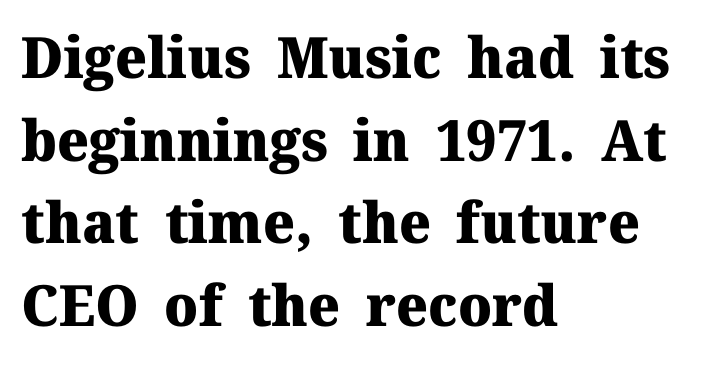
Q: Is the text bold? A: Yes.
Q: Is the text italic (slanted)? A: No, it is upright.
Q: Is the typeface a serif or a sans-serif typeface? A: Serif.
Q: Is the text underlined? A: No.
Q: How is the paragraph aligned? A: Left-aligned.
Q: Is the spacing between letters normal or unusually wide? A: Normal.
Q: Is the spacing between lines tight, normal or loose? A: Normal.
Q: Width (condensed, normal, or wide)? A: Normal.
Q: Stroke contrast? A: Medium.
Q: x-height? A: Medium.
Q: Monospaced? A: No.
